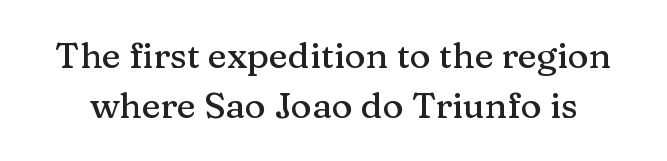
Q: Is the text italic (slanted)? A: No, it is upright.
Q: Is the typeface a serif or a sans-serif typeface? A: Serif.
Q: Is the text underlined? A: No.
Q: Is the spacing between letters normal or unusually wide? A: Normal.
Q: Is the spacing between lines tight, normal or loose? A: Normal.
Q: Width (condensed, normal, or wide)? A: Normal.
Q: Stroke contrast? A: Medium.
Q: x-height? A: Medium.
Q: Monospaced? A: No.
